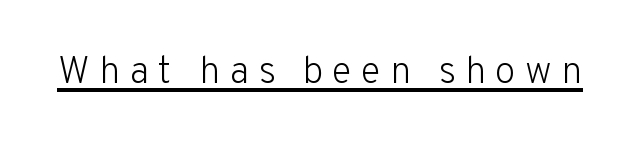
The image shows 38 px light sans-serif type, upright; set unusually wide letter spacing (+0.24 em), underlined; low stroke contrast and a medium x-height.
